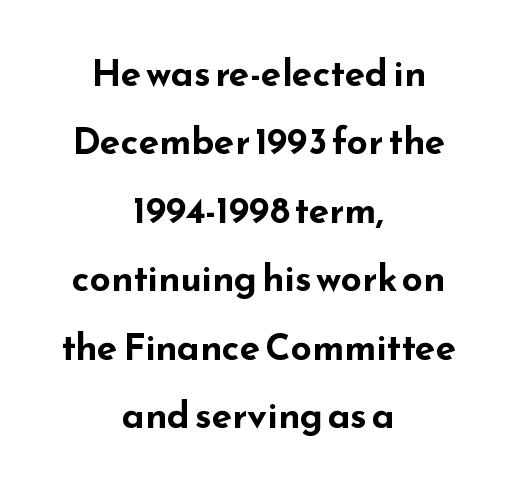
Q: Is the text bold? A: Yes.
Q: Is the text italic (slanted)? A: No, it is upright.
Q: Is the typeface a serif or a sans-serif typeface? A: Sans-serif.
Q: Is the text underlined? A: No.
Q: How is the paragraph aligned? A: Centered.
Q: Is the spacing between letters normal or unusually wide? A: Normal.
Q: Width (condensed, normal, or wide)? A: Wide.
Q: Stroke contrast? A: Low.
Q: x-height? A: Small.
Q: Monospaced? A: No.
